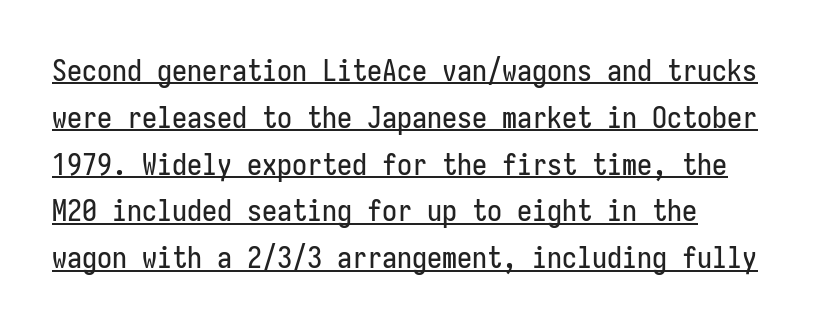
Note: no serifs on the glyphs. Default kerning and tracking; the words read as compact shapes. Rows of type keep a routine distance in the vertical direction. The font's upright variant was chosen for this text. These lines are rendered in a fixed-pitch font. Notice how a bar underscores the lettering throughout.
